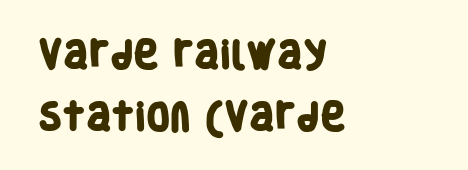
The image shows 31 px heavy, condensed sans-serif type; set left-aligned, loose line spacing (1.99x), normal letter spacing, not underlined; low stroke contrast and a large x-height.
